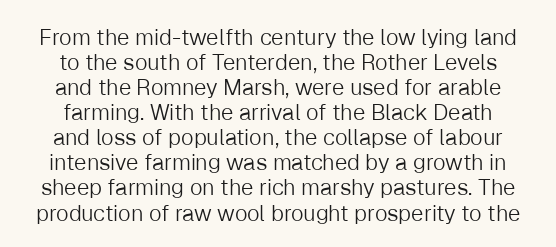
Successive baselines arrive quickly, one right under another. The string is rendered with underlining switched off. The letters stand upright; this is a roman face. The letters look calm and open, with moderate or lighter stems. Caption: standard tracking, unaltered.
